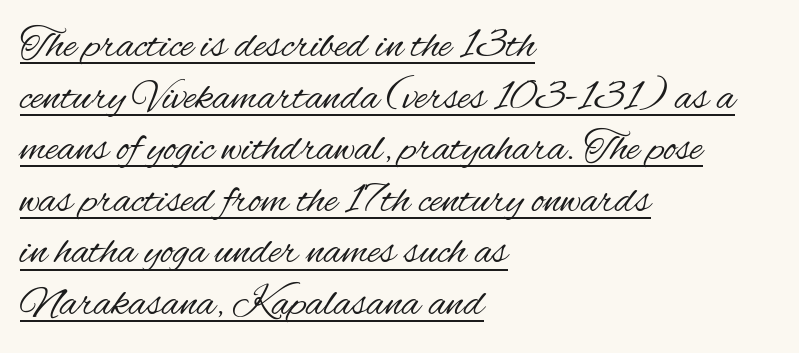
The image shows 43 px regular-weight, condensed sans-serif type; set left-aligned, line spacing 1.2x, normal letter spacing, underlined; medium stroke contrast and a small x-height.
